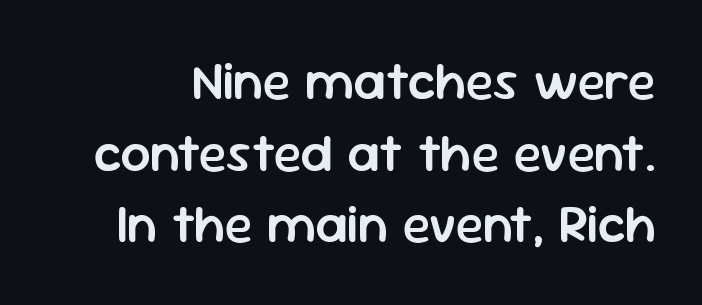
The image shows 53 px semibold sans-serif type, upright; set normal line spacing (1.35x), normal letter spacing, not underlined; low stroke contrast and a medium x-height.
